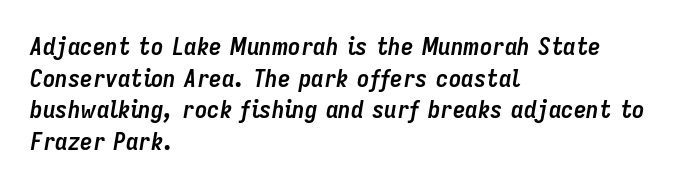
On the weight axis this lands at bold, roughly 700. The tracking reads as untouched default to a designer's eye. The lettering tilts uniformly, giving the passage an italic look. Nobody drew a line under any word here. The ragged edge is on the right, which tells us the setting is flush left.
